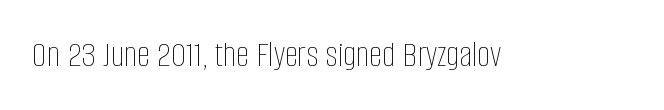
Only glyphs here, with clear space below each row. Is the stroke heavy? The answer is a plain regular-or-lighter. The type sits square on the baseline with zero lean. Do the characters align in a grid? No, the font is proportional. There is no visible air inserted between adjacent glyphs.
